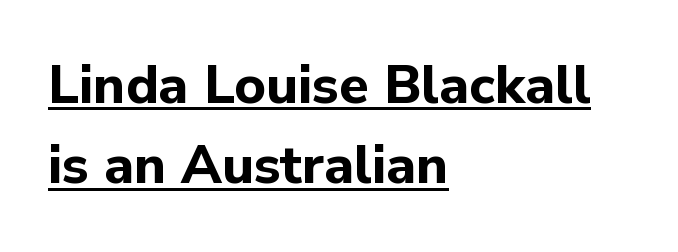
Q: Is the text bold? A: Yes.
Q: Is the text italic (slanted)? A: No, it is upright.
Q: Is the typeface a serif or a sans-serif typeface? A: Sans-serif.
Q: Is the text underlined? A: Yes.
Q: How is the paragraph aligned? A: Left-aligned.
Q: Is the spacing between letters normal or unusually wide? A: Normal.
Q: Is the spacing between lines tight, normal or loose? A: Normal.
Q: Width (condensed, normal, or wide)? A: Normal.
Q: Stroke contrast? A: Low.
Q: x-height? A: Medium.
Q: Monospaced? A: No.
